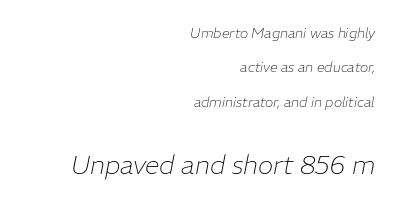
Q: Is the text bold? A: No.
Q: Is the text italic (slanted)? A: Yes, it leans right by about 11 degrees.
Q: Is the text underlined? A: No.
Q: How is the paragraph aligned? A: Right-aligned.
Q: Is the spacing between letters normal or unusually wide? A: Normal.
Q: Is the spacing between lines tight, normal or loose? A: Loose.
Q: Which block of text is set in a larger size, the first (top) or the second (bottom)? A: The second (bottom) one.
